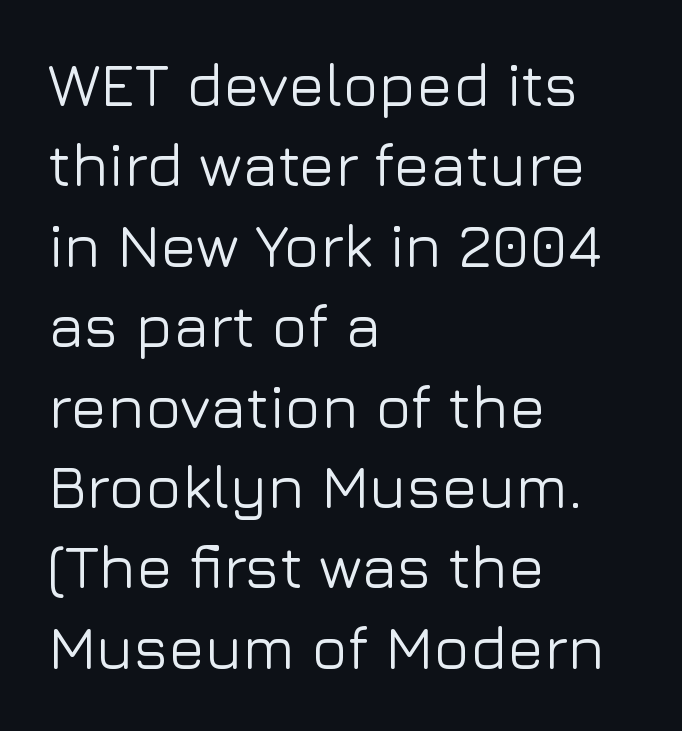
The image shows 60 px sans-serif type, upright; set left-aligned, normal line spacing (1.34x), normal letter spacing, not underlined; low stroke contrast and a medium x-height.
